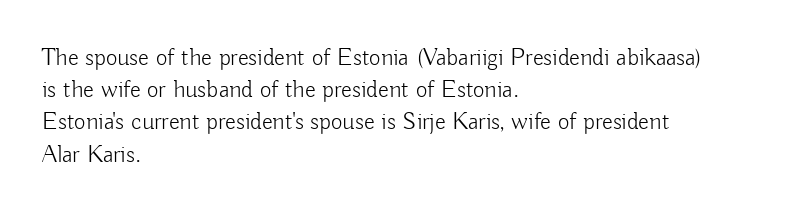
These lines keep a tight, regular rhythm from letter to letter. This sample is left-justified, so line endings fall wherever the words run out. The space between consecutive lines is moderate. Do the letters lean? They stand straight. The passage shown is not underscored anywhere. Stems and bowls with no extra thickness — not bold.
